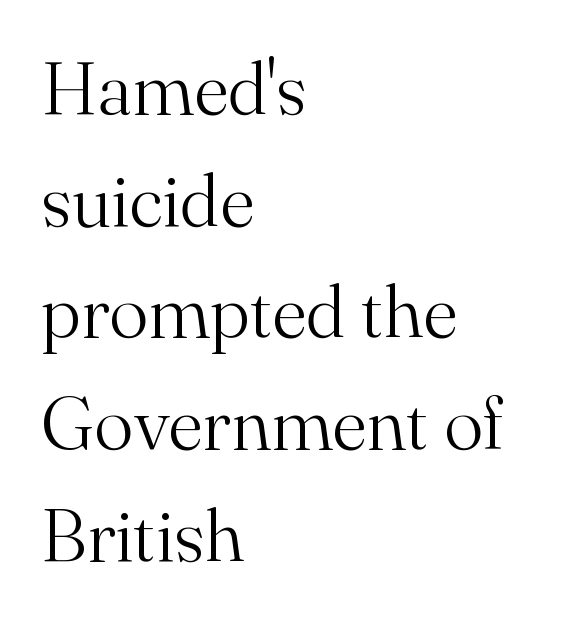
The image shows 74 px light serif type, upright; set left-aligned, normal line spacing (1.51x), normal letter spacing, not underlined; medium stroke contrast and a small x-height.
